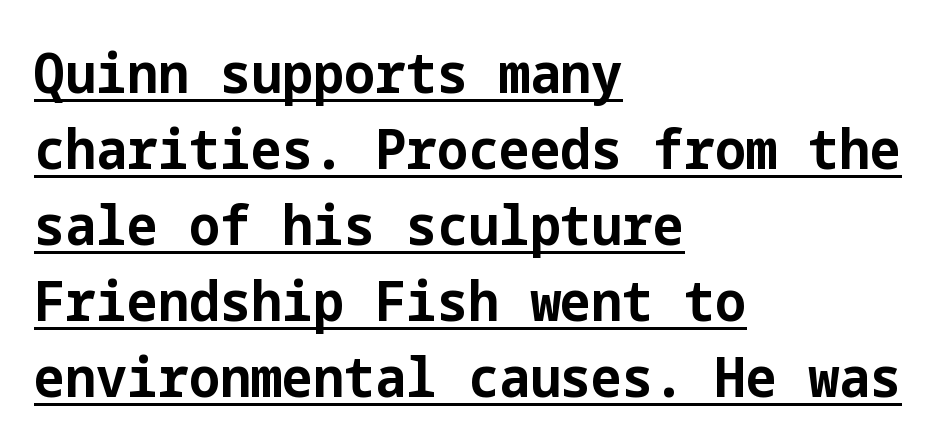
Q: Is the text bold? A: Yes.
Q: Is the text italic (slanted)? A: No, it is upright.
Q: Is the typeface a serif or a sans-serif typeface? A: Sans-serif.
Q: Is the text underlined? A: Yes.
Q: How is the paragraph aligned? A: Left-aligned.
Q: Is the spacing between letters normal or unusually wide? A: Normal.
Q: Is the spacing between lines tight, normal or loose? A: Normal.
Q: Width (condensed, normal, or wide)? A: Normal.
Q: Stroke contrast? A: Low.
Q: x-height? A: Medium.
